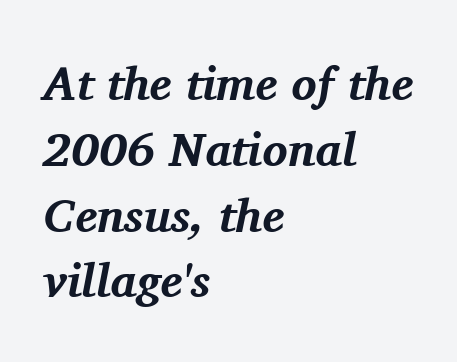
The image shows 47 px bold serif type, italic (leaning right); set left-aligned, normal line spacing (1.4x), normal letter spacing, not underlined; medium stroke contrast and a medium x-height.
